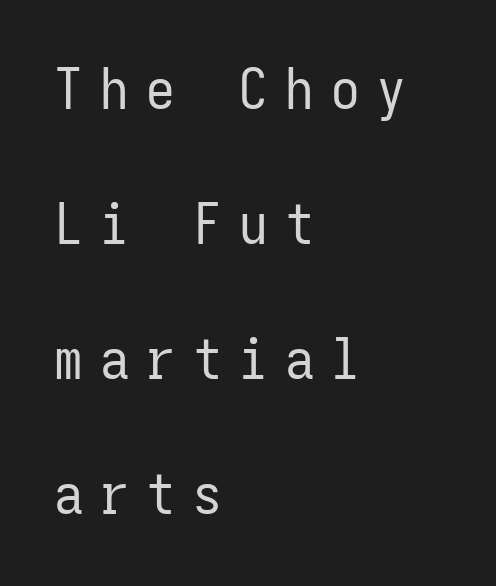
Typeset ragged right — the left edge is the straight one. Quick note: underline off. Words appear elongated and porous because spacing is wide. The type sits square on the baseline with zero lean. Baseline-to-baseline distance is far greater than the letter height.
